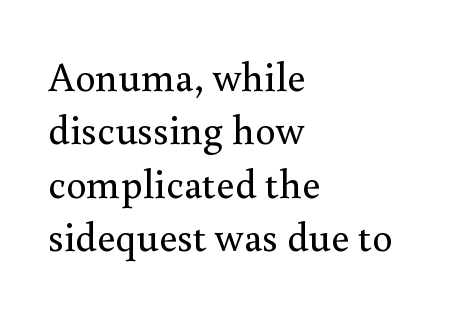
Tracking value appears to be zero — textbook default spacing. These lines are rendered in a variable-pitch font. Caption: face not bold, strokes unweighted. Line beginnings align vertically; line endings do not. The letters stand straight up with perfectly vertical stems. Check where the strokes stop: tiny serifs finish them off.
